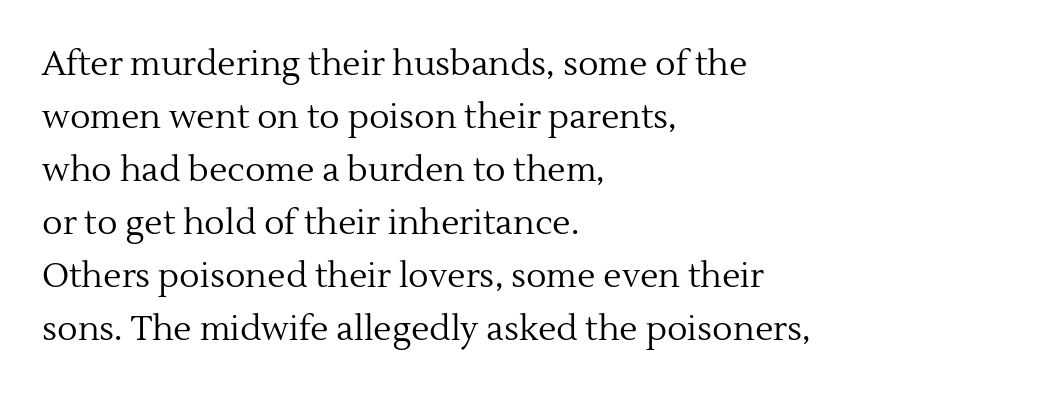
Q: Is the text bold? A: No.
Q: Is the text italic (slanted)? A: No, it is upright.
Q: Is the typeface a serif or a sans-serif typeface? A: Serif.
Q: Is the text underlined? A: No.
Q: How is the paragraph aligned? A: Left-aligned.
Q: Is the spacing between letters normal or unusually wide? A: Normal.
Q: Is the spacing between lines tight, normal or loose? A: Normal.
Q: Width (condensed, normal, or wide)? A: Normal.
Q: x-height? A: Medium.
Q: Monospaced? A: No.
